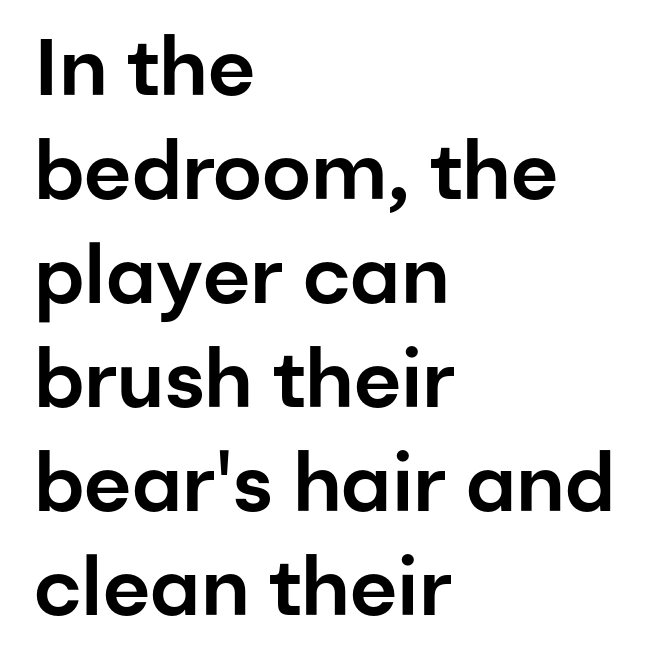
The image shows 80 px sans-serif type, upright; set left-aligned, normal line spacing (1.3x), normal letter spacing, not underlined; low stroke contrast and a medium x-height.
